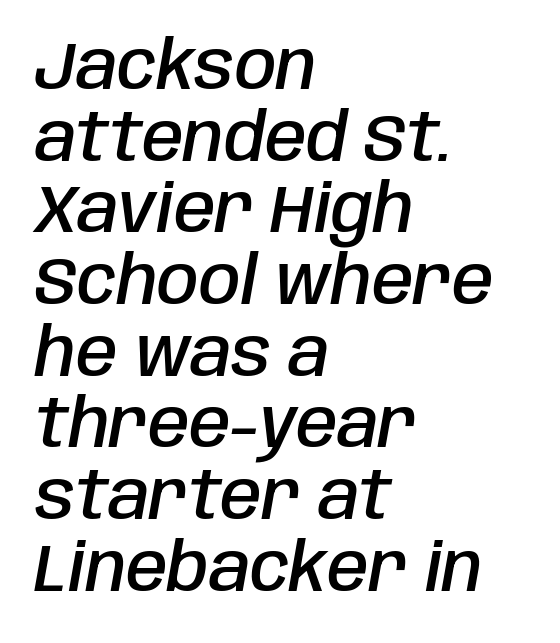
{"italic": "yes", "lean": "right", "slant_degrees": 10, "bold": "semi", "weight": "semibold", "width": "condensed", "stroke_contrast": "low", "x_height": "large", "monospaced": "no", "underline": "no", "align": "left", "line_spacing": "tight", "line_spacing_ratio": 1.07, "letter_spacing": "normal", "letter_spacing_em": 0.0, "glyph_px": 67}
